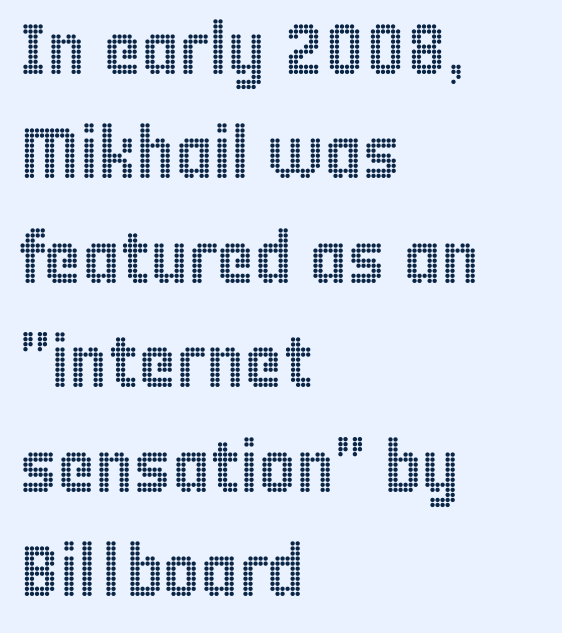
These lines stack with their left ends in a neat column. The leading is moderate, giving the passage an even texture. Tracking value appears to be zero — textbook default spacing. The zone under the glyphs is completely vacant. Varying glyph widths throughout — classic text-font behaviour.
